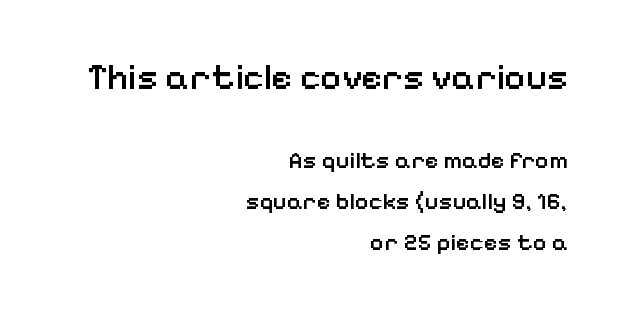
The image shows 36 px semibold sans-serif type, upright; set right-aligned, line spacing 1.71x, normal letter spacing, not underlined; the first (top) block is 1.5x larger; low stroke contrast and a medium x-height.
